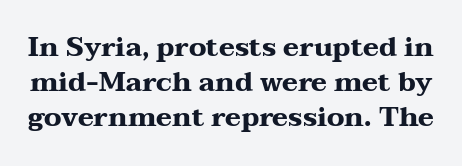
You could call the tracking neutral — neither tight nor loose. Each row of text sits above clean, open space. Quick note: not italic, upright. Each new line begins a customary step beneath the previous one. Summary of weight: heavy, a full bold.
